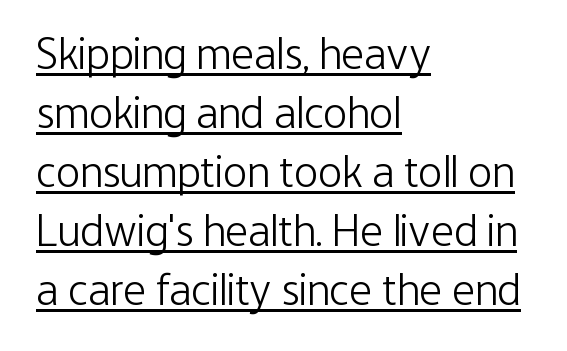
{"serif": "no", "italic": "no", "bold": "no", "weight": "light", "width": "condensed", "stroke_contrast": "low", "x_height": "medium", "monospaced": "no", "underline": "yes", "align": "left", "line_spacing": "normal", "line_spacing_ratio": 1.31, "letter_spacing": "normal", "letter_spacing_em": 0.0, "glyph_px": 45}
